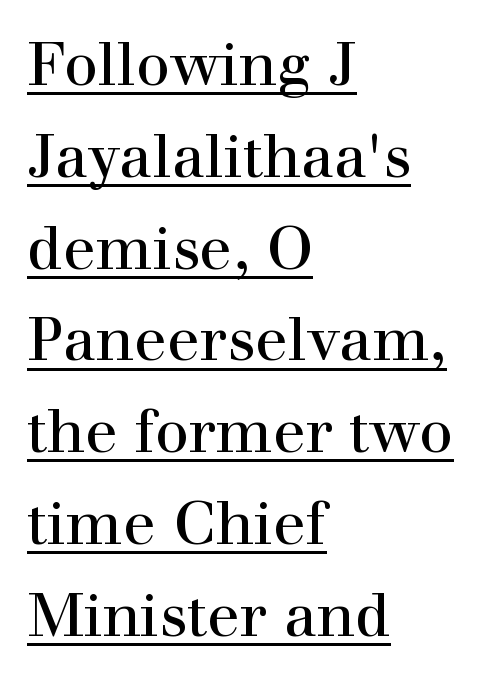
{"serif": "yes", "italic": "no", "bold": "no", "weight": "regular", "width": "normal", "stroke_contrast": "high", "x_height": "medium", "monospaced": "no", "underline": "yes", "align": "left", "line_spacing": "normal", "line_spacing_ratio": 1.53, "letter_spacing": "normal", "letter_spacing_em": 0.0, "glyph_px": 60}
